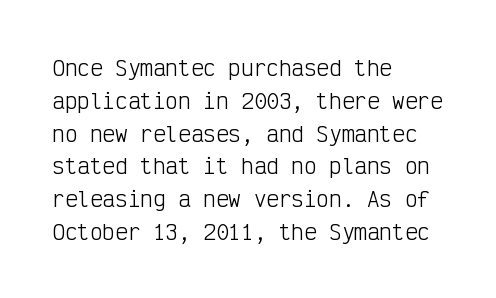
{"italic": "no", "bold": "no", "underline": "no", "align": "left", "line_spacing": "normal", "line_spacing_ratio": 1.56, "letter_spacing": "normal", "letter_spacing_em": 0.0, "glyph_px": 21}
